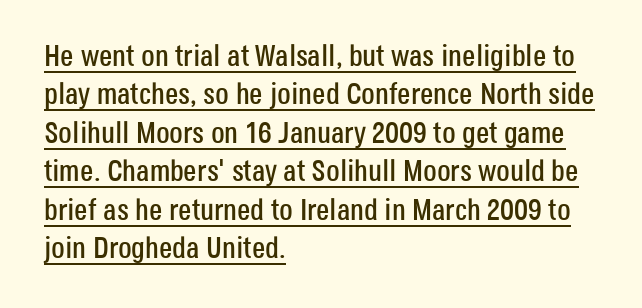
Notice how a bar underscores the lettering throughout. A typesetter would call this leading conventional body-copy spacing. Honestly, the letter spacing is just normal — you wouldn't notice it. Typeset ragged right — the left edge is the straight one. Unlike a traditional serif, this face leaves its strokes unadorned. Posture: upright roman.
